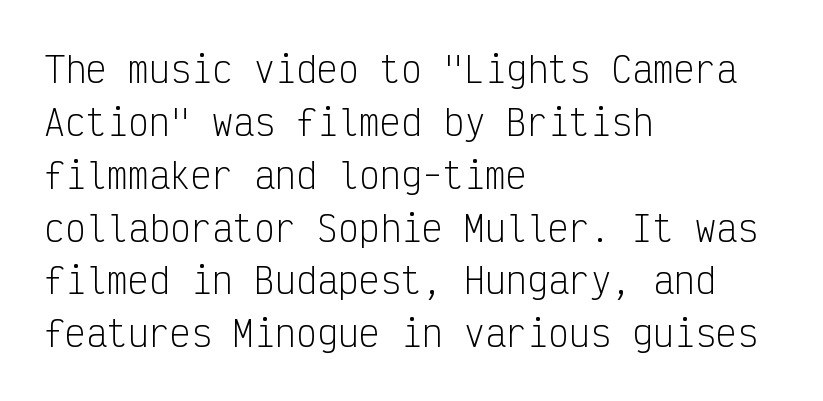
Q: Is the text bold? A: No.
Q: Is the text italic (slanted)? A: No, it is upright.
Q: Is the typeface a serif or a sans-serif typeface? A: Sans-serif.
Q: Is the text underlined? A: No.
Q: How is the paragraph aligned? A: Left-aligned.
Q: Is the spacing between letters normal or unusually wide? A: Normal.
Q: Is the spacing between lines tight, normal or loose? A: Normal.
Q: Width (condensed, normal, or wide)? A: Condensed.
Q: Stroke contrast? A: Low.
Q: x-height? A: Medium.
Q: Monospaced? A: Yes.
